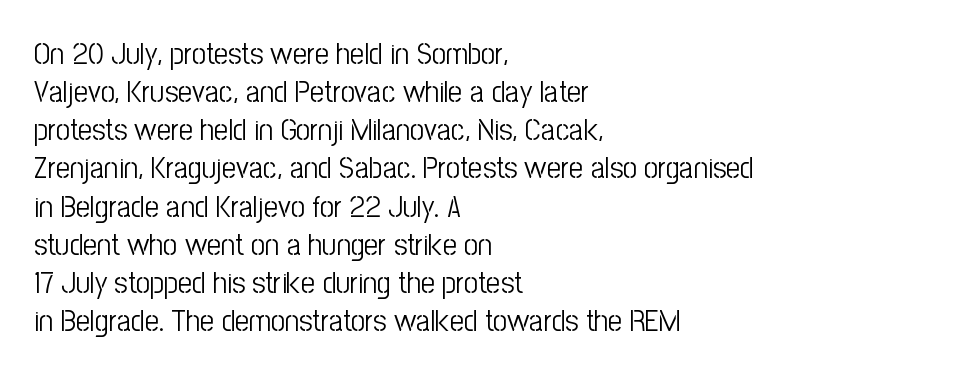
The image shows 31 px light, condensed sans-serif type, upright; set left-aligned, line spacing 1.23x, normal letter spacing, not underlined; low stroke contrast and a medium x-height.
